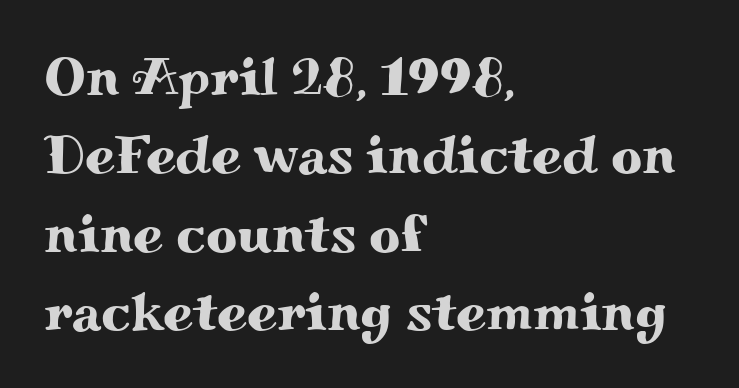
The image shows 54 px wide serif type, upright; set left-aligned, normal line spacing (1.45x), normal letter spacing, not underlined; medium stroke contrast and a small x-height.
